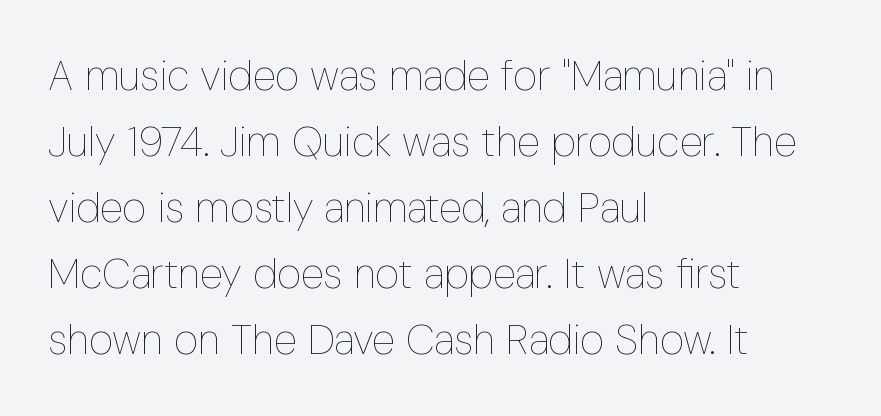
Q: Is the text bold? A: No.
Q: Is the text italic (slanted)? A: No, it is upright.
Q: Is the text underlined? A: No.
Q: How is the paragraph aligned? A: Left-aligned.
Q: Is the spacing between letters normal or unusually wide? A: Normal.
Q: Is the spacing between lines tight, normal or loose? A: Normal.
Q: Width (condensed, normal, or wide)? A: Condensed.
Q: Stroke contrast? A: Low.
Q: x-height? A: Medium.
Q: Monospaced? A: No.
